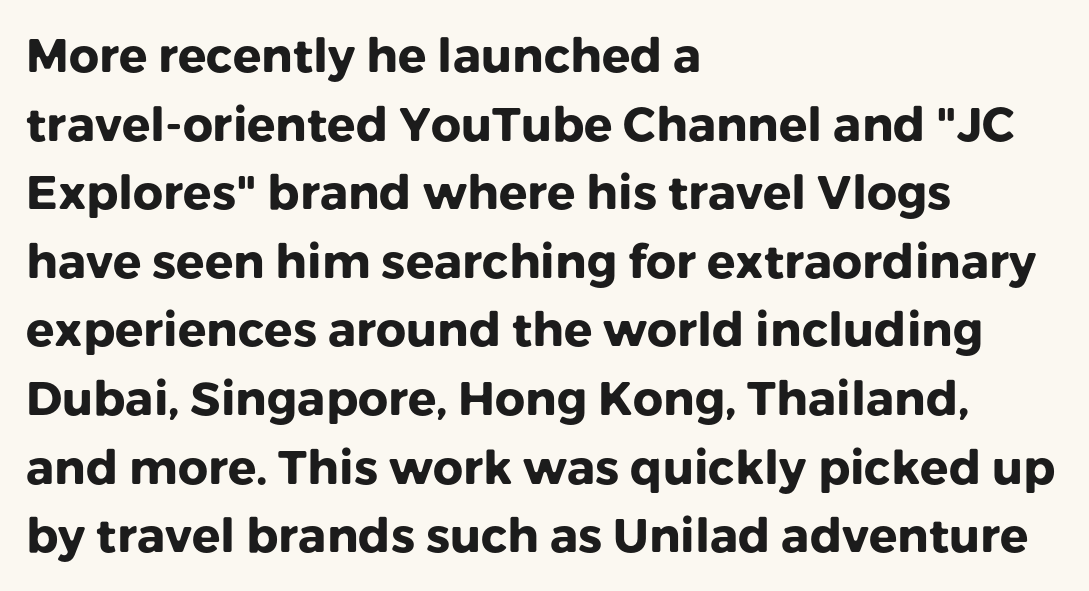
{"serif": "no", "italic": "no", "bold": "yes", "weight": "heavy", "width": "normal", "stroke_contrast": "low", "x_height": "medium", "monospaced": "no", "underline": "no", "align": "left", "line_spacing": "normal", "line_spacing_ratio": 1.46, "letter_spacing": "normal", "letter_spacing_em": 0.0, "glyph_px": 47}
